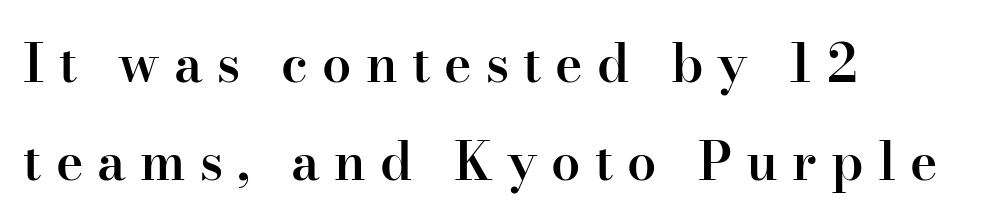
The image shows 52 px semibold serif type, upright; set left-aligned, line spacing 1.88x, unusually wide letter spacing (+0.27 em), not underlined; high stroke contrast and a small x-height.
